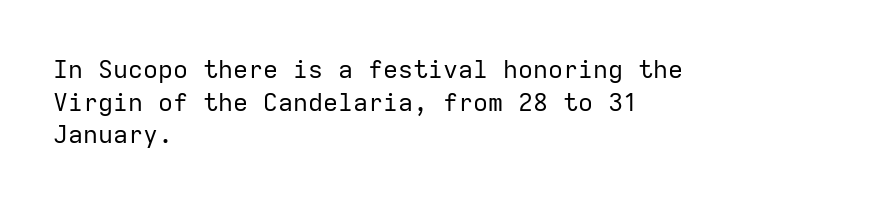
{"italic": "no", "bold": "no", "underline": "no", "align": "left", "line_spacing": "normal", "line_spacing_ratio": 1.31, "letter_spacing": "normal", "letter_spacing_em": 0.0, "glyph_px": 25}
